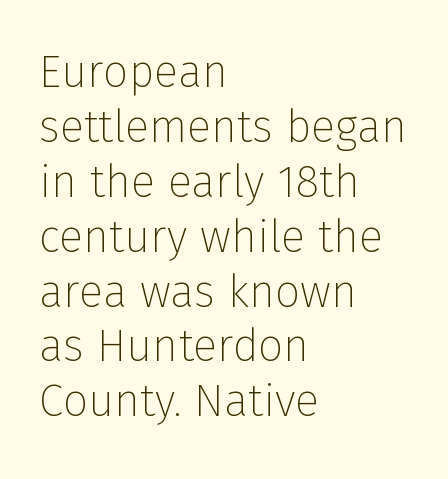
{"serif": "no", "italic": "no", "bold": "no", "weight": "thin", "width": "normal", "stroke_contrast": "low", "x_height": "medium", "monospaced": "no", "underline": "no", "align": "left", "line_spacing_ratio": 1.22, "letter_spacing": "normal", "letter_spacing_em": 0.0, "glyph_px": 45}
